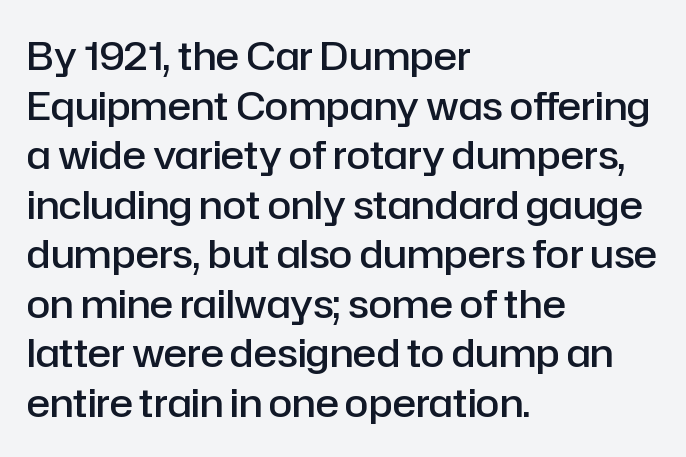
{"serif": "no", "italic": "no", "bold": "semi", "weight": "semibold", "width": "normal", "stroke_contrast": "low", "x_height": "medium", "monospaced": "no", "underline": "no", "align": "left", "line_spacing": "normal", "line_spacing_ratio": 1.27, "letter_spacing": "normal", "letter_spacing_em": 0.0, "glyph_px": 39}
